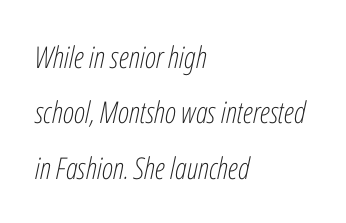
Q: Is the text bold? A: No.
Q: Is the text italic (slanted)? A: Yes, it leans right by about 12 degrees.
Q: Is the text underlined? A: No.
Q: How is the paragraph aligned? A: Left-aligned.
Q: Is the spacing between letters normal or unusually wide? A: Normal.
Q: Width (condensed, normal, or wide)? A: Condensed.
Q: Stroke contrast? A: Low.
Q: x-height? A: Medium.
Q: Monospaced? A: No.
